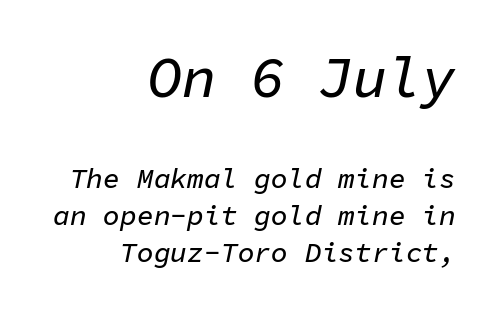
{"italic": "yes", "lean": "right", "slant_degrees": 11, "width": "normal", "stroke_contrast": "low", "x_height": "medium", "monospaced": "yes", "underline": "no", "align": "right", "line_spacing": "normal", "line_spacing_ratio": 1.31, "letter_spacing": "normal", "letter_spacing_em": 0.0, "larger_block": "first", "size_ratio": 2.04, "glyph_px": 57}
